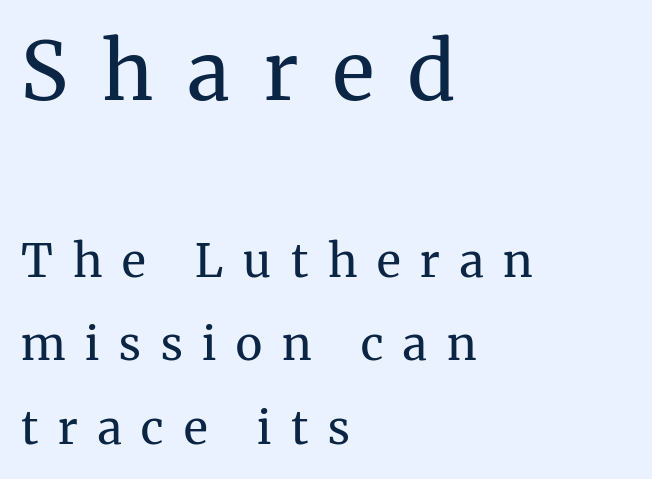
The image shows 80 px regular-weight serif type, upright; set left-aligned, line spacing 1.82x, unusually wide letter spacing (+0.43 em), not underlined; the first (top) block is 1.74x larger; medium stroke contrast and a medium x-height.
